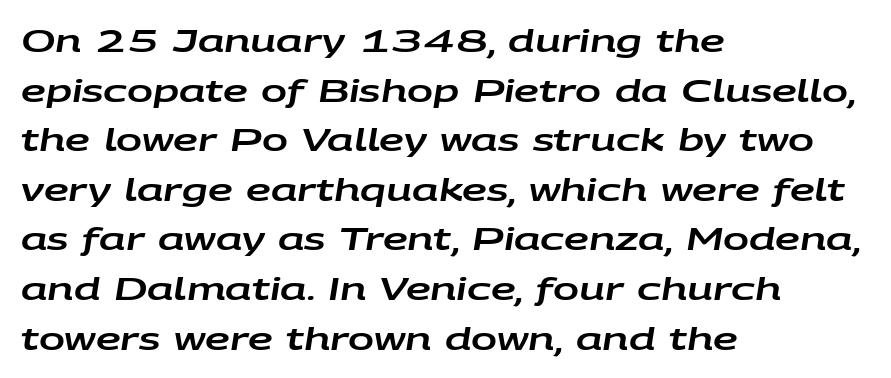
The image shows 31 px wide type, italic (leaning right); set left-aligned, normal line spacing (1.6x), normal letter spacing, not underlined; low stroke contrast and a large x-height.
